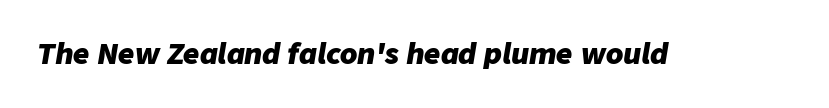
Q: Is the text bold? A: Yes.
Q: Is the text italic (slanted)? A: Yes, it leans right by about 9 degrees.
Q: Is the text underlined? A: No.
Q: Is the spacing between letters normal or unusually wide? A: Normal.
Q: Width (condensed, normal, or wide)? A: Normal.
Q: Stroke contrast? A: Low.
Q: x-height? A: Medium.
Q: Monospaced? A: No.
